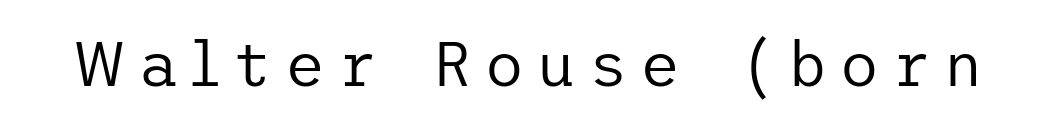
Stem width sits at or under what a default text font uses. The letters stand straight up with perfectly vertical stems. Type without underlining. Are there feet on the stems? There aren't — it's a sans.
